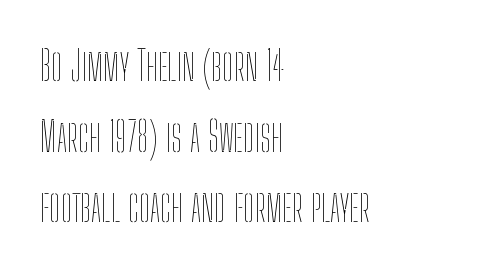
Q: Is the text bold? A: No.
Q: Is the text italic (slanted)? A: No, it is upright.
Q: Is the text underlined? A: No.
Q: How is the paragraph aligned? A: Left-aligned.
Q: Is the spacing between letters normal or unusually wide? A: Normal.
Q: Width (condensed, normal, or wide)? A: Condensed.
Q: Stroke contrast? A: Low.
Q: x-height? A: Medium.
Q: Monospaced? A: No.
